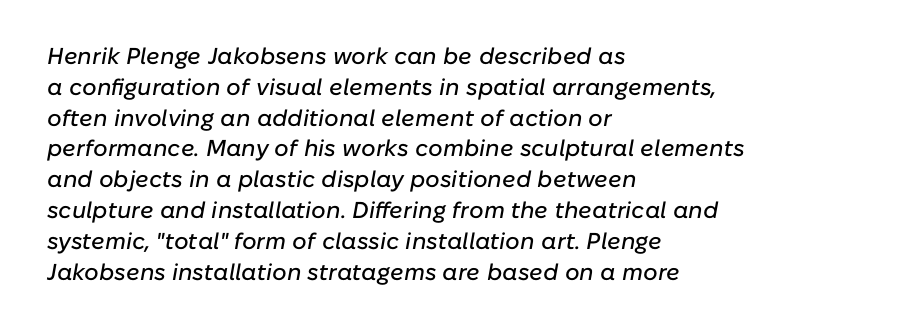
Q: Is the text italic (slanted)? A: Yes, it leans right by about 10 degrees.
Q: Is the text underlined? A: No.
Q: How is the paragraph aligned? A: Left-aligned.
Q: Is the spacing between letters normal or unusually wide? A: Normal.
Q: Is the spacing between lines tight, normal or loose? A: Normal.
